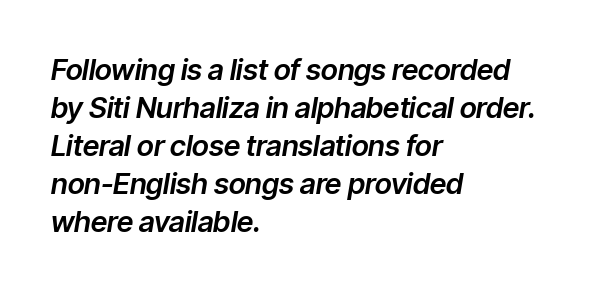
Q: Is the text italic (slanted)? A: Yes, it leans right by about 9 degrees.
Q: Is the text underlined? A: No.
Q: How is the paragraph aligned? A: Left-aligned.
Q: Is the spacing between letters normal or unusually wide? A: Normal.
Q: Is the spacing between lines tight, normal or loose? A: Normal.
Q: Width (condensed, normal, or wide)? A: Normal.
Q: Stroke contrast? A: Low.
Q: x-height? A: Medium.
Q: Monospaced? A: No.
